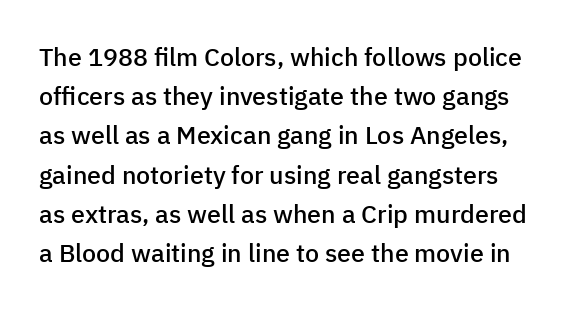
Q: Is the text bold? A: Semi-bold.
Q: Is the text italic (slanted)? A: No, it is upright.
Q: Is the text underlined? A: No.
Q: Is the spacing between letters normal or unusually wide? A: Normal.
Q: Is the spacing between lines tight, normal or loose? A: Normal.
